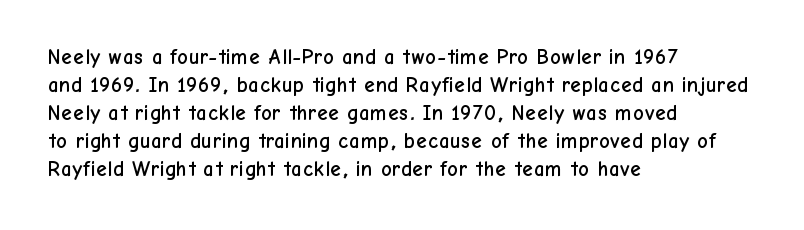
Q: Is the text italic (slanted)? A: No, it is upright.
Q: Is the text underlined? A: No.
Q: How is the paragraph aligned? A: Left-aligned.
Q: Is the spacing between letters normal or unusually wide? A: Normal.
Q: Is the spacing between lines tight, normal or loose? A: Normal.
